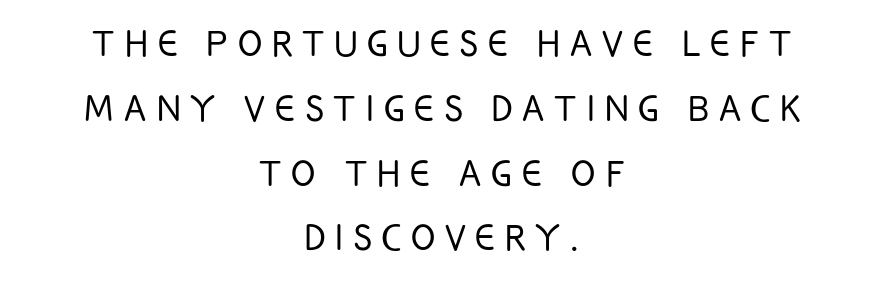
Q: Is the text bold? A: No.
Q: Is the text italic (slanted)? A: No, it is upright.
Q: Is the typeface a serif or a sans-serif typeface? A: Sans-serif.
Q: Is the text underlined? A: No.
Q: How is the paragraph aligned? A: Centered.
Q: Is the spacing between letters normal or unusually wide? A: Unusually wide.
Q: Is the spacing between lines tight, normal or loose? A: Normal.
Q: Width (condensed, normal, or wide)? A: Condensed.
Q: Stroke contrast? A: Low.
Q: x-height? A: Large.
Q: Monospaced? A: No.
